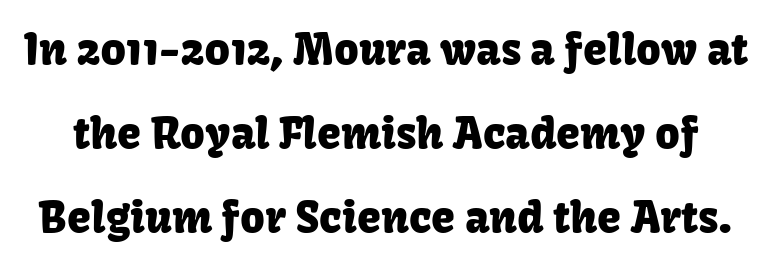
The image shows 43 px sans-serif type, upright; set loose line spacing (1.95x), normal letter spacing, not underlined; low stroke contrast and a medium x-height.
